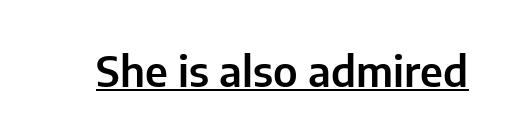
{"serif": "no", "italic": "no", "width": "normal", "stroke_contrast": "low", "x_height": "medium", "monospaced": "no", "underline": "yes", "letter_spacing": "normal", "letter_spacing_em": 0.0, "glyph_px": 42}
